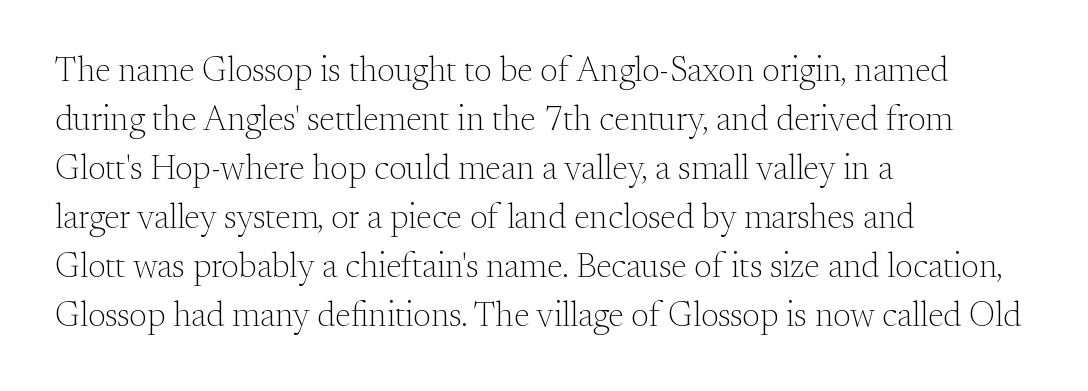
No letter is thick-stroked: the sample isn't bold. This rendering leaves character spacing at its baseline value. This rendering employs a face with finishing strokes, i.e., a serif. Descenders are the only things crossing below the line.
